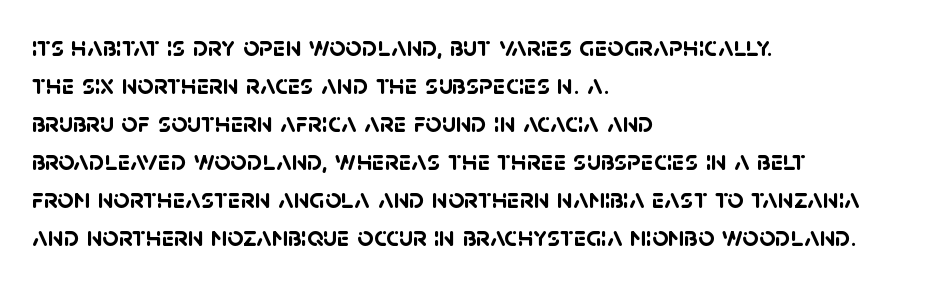
No extra tracking has been applied to these lines. A student would call this left alignment; a typographer would say flush left, rag right. Honestly, there is no underline to notice here at all. Character widths vary here, with narrow letters taking less room than wide ones. Line spacing here is normal. Grotesque or geometric, the face here clearly has no serifs.
